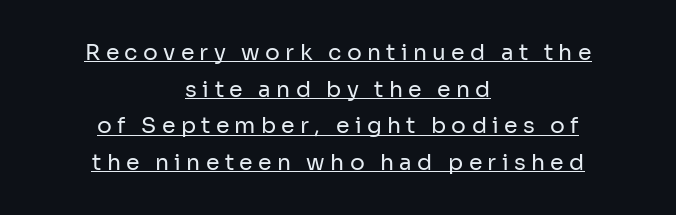
Q: Is the text bold? A: No.
Q: Is the text italic (slanted)? A: No, it is upright.
Q: Is the text underlined? A: Yes.
Q: How is the paragraph aligned? A: Centered.
Q: Is the spacing between letters normal or unusually wide? A: Unusually wide.
Q: Is the spacing between lines tight, normal or loose? A: Normal.
